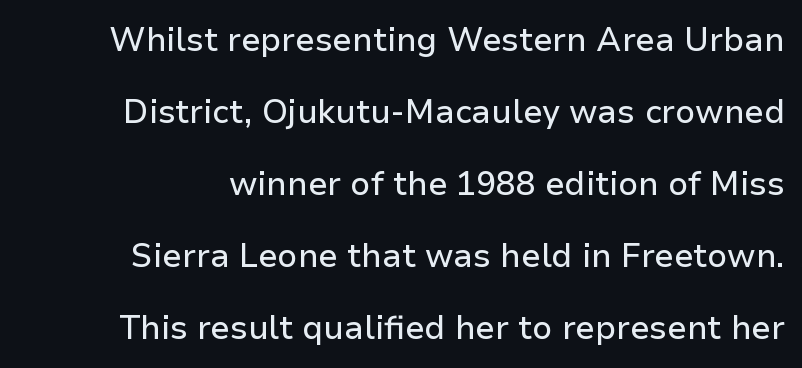
You can tell it's not italic because the verticals are truly vertical. Clear beneath every line of the passage. Here the glyphs are tracked normally, forming tight word shapes. In terms of leading, this rendering errs on the spacious side. What kind of face is this? One without serifs — a sans.
